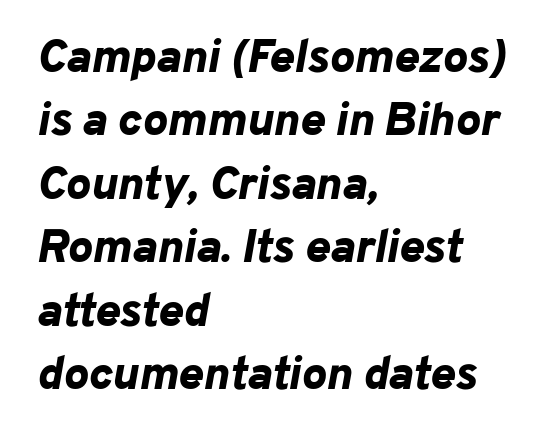
The image shows 47 px bold type, italic (leaning right); set left-aligned, normal line spacing (1.35x), normal letter spacing, not underlined; low stroke contrast and a medium x-height.
